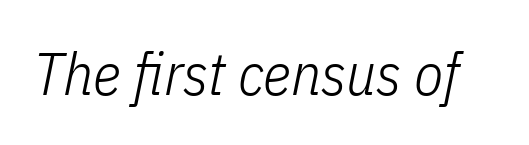
Q: Is the text bold? A: No.
Q: Is the text italic (slanted)? A: Yes, it leans right by about 11 degrees.
Q: Is the text underlined? A: No.
Q: Is the spacing between letters normal or unusually wide? A: Normal.
Q: Width (condensed, normal, or wide)? A: Condensed.
Q: Stroke contrast? A: Low.
Q: x-height? A: Medium.
Q: Monospaced? A: No.
